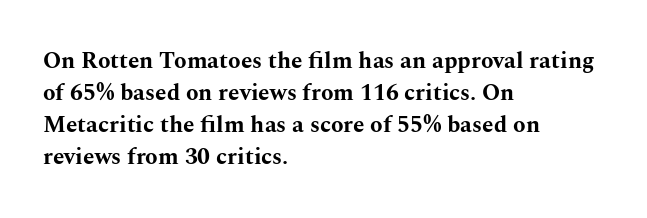
{"italic": "no", "bold": "yes", "underline": "no", "align": "left", "line_spacing": "normal", "line_spacing_ratio": 1.39, "letter_spacing": "normal", "letter_spacing_em": 0.0, "glyph_px": 23}
